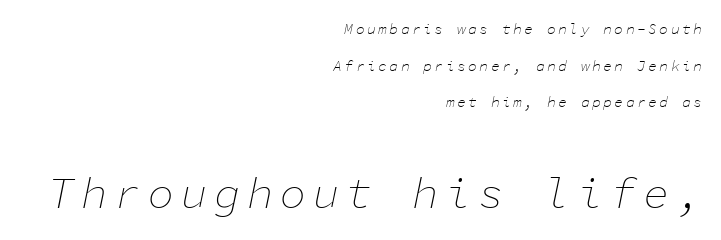
{"italic": "yes", "lean": "right", "slant_degrees": 11, "bold": "no", "weight": "thin", "width": "normal", "stroke_contrast": "low", "x_height": "medium", "monospaced": "yes", "underline": "no", "align": "right", "line_spacing": "loose", "line_spacing_ratio": 2.44, "larger_block": "second", "size_ratio": 2.93, "glyph_px": 44}
